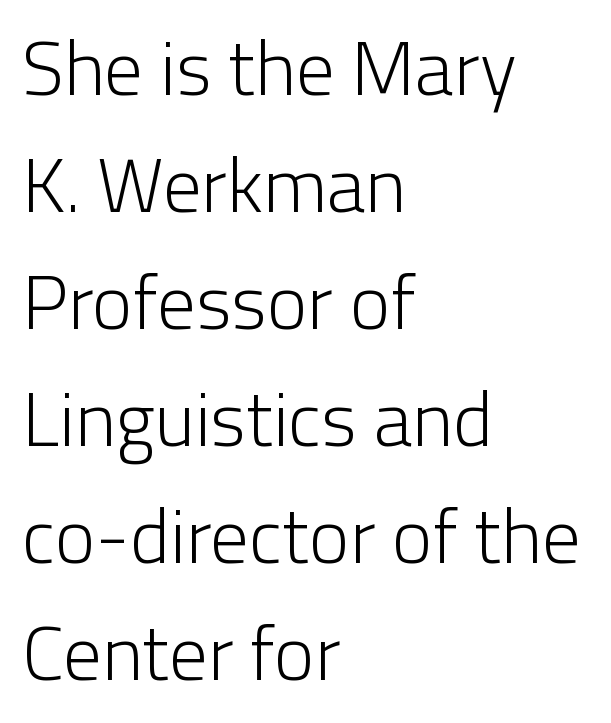
{"serif": "no", "italic": "no", "bold": "no", "weight": "light", "width": "normal", "stroke_contrast": "low", "x_height": "medium", "monospaced": "no", "underline": "no", "align": "left", "line_spacing": "normal", "line_spacing_ratio": 1.52, "letter_spacing": "normal", "letter_spacing_em": 0.0, "glyph_px": 77}
